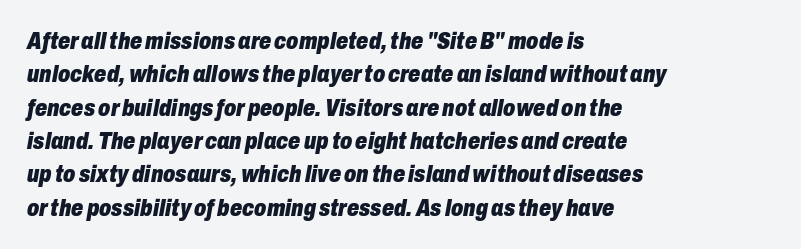
Q: Is the text bold? A: Yes.
Q: Is the text italic (slanted)? A: Yes, it leans right by about 10 degrees.
Q: Is the text underlined? A: No.
Q: How is the paragraph aligned? A: Left-aligned.
Q: Is the spacing between letters normal or unusually wide? A: Normal.
Q: Is the spacing between lines tight, normal or loose? A: Normal.
